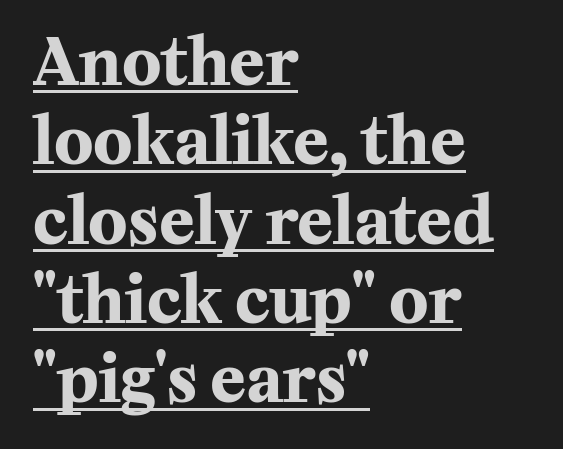
{"serif": "yes", "italic": "no", "bold": "yes", "weight": "bold", "width": "normal", "stroke_contrast": "medium", "x_height": "medium", "monospaced": "no", "underline": "yes", "align": "left", "line_spacing_ratio": 1.22, "letter_spacing": "normal", "letter_spacing_em": 0.0, "glyph_px": 65}
